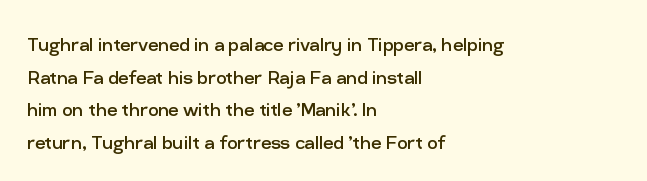
Characters follow at the spacing the type designer built in. The letterforms sit at book weight or below. Rendered with straight, roman letterforms. The rows are spaced the way most documents space them. The strip under each line holds only bare page.
